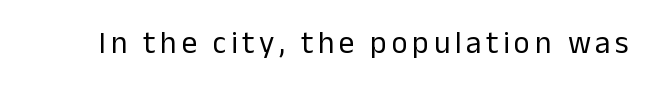
Q: Is the text bold? A: No.
Q: Is the text italic (slanted)? A: No, it is upright.
Q: Is the typeface a serif or a sans-serif typeface? A: Sans-serif.
Q: Is the text underlined? A: No.
Q: Width (condensed, normal, or wide)? A: Normal.
Q: Stroke contrast? A: Low.
Q: x-height? A: Medium.
Q: Monospaced? A: No.
